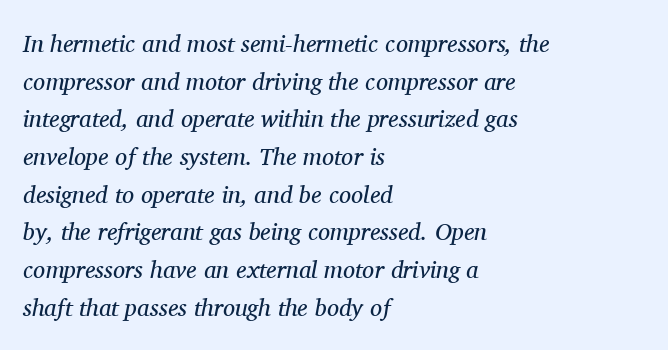
{"italic": "yes", "lean": "right", "slant_degrees": 11, "bold": "no", "underline": "no", "align": "left", "line_spacing": "normal", "line_spacing_ratio": 1.57, "letter_spacing": "normal", "letter_spacing_em": 0.0, "glyph_px": 24}
